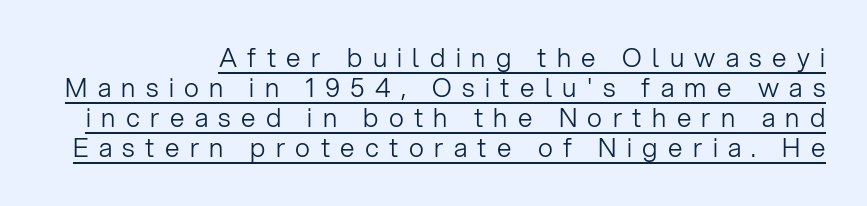
{"italic": "no", "bold": "no", "underline": "yes", "align": "right", "line_spacing": "tight", "line_spacing_ratio": 1.15, "letter_spacing": "wide", "letter_spacing_em": 0.4, "glyph_px": 26}
